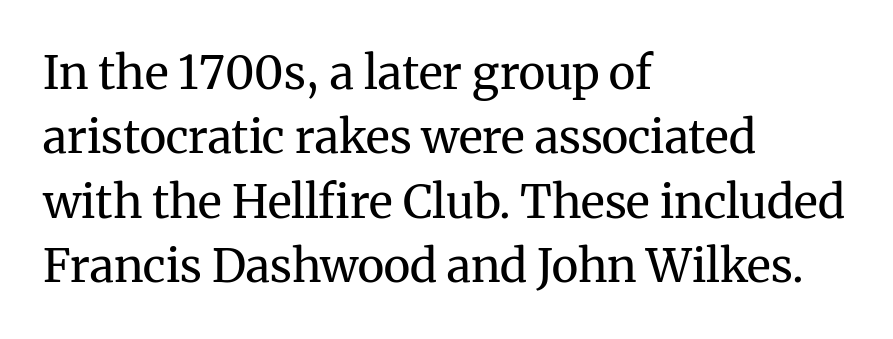
The image shows 46 px regular-weight serif type, upright; set left-aligned, normal line spacing (1.4x), normal letter spacing, not underlined; medium stroke contrast and a medium x-height.
